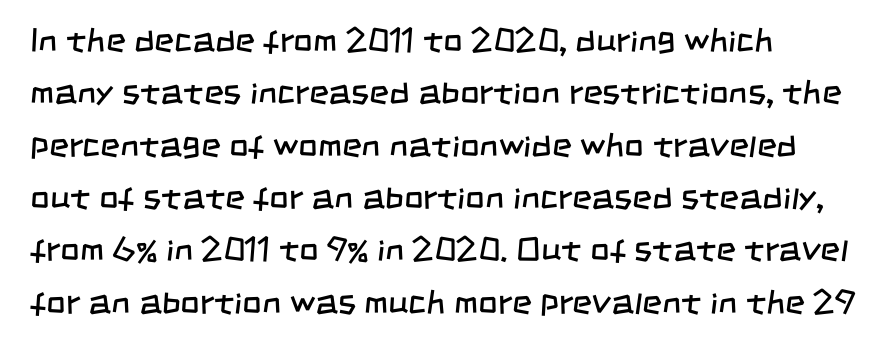
Q: Is the text bold? A: No.
Q: Is the typeface a serif or a sans-serif typeface? A: Sans-serif.
Q: Is the text underlined? A: No.
Q: How is the paragraph aligned? A: Left-aligned.
Q: Is the spacing between letters normal or unusually wide? A: Normal.
Q: Is the spacing between lines tight, normal or loose? A: Normal.
Q: Width (condensed, normal, or wide)? A: Condensed.
Q: Stroke contrast? A: Low.
Q: x-height? A: Large.
Q: Monospaced? A: No.
